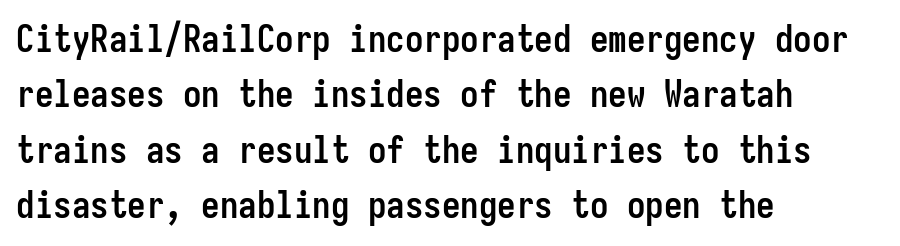
{"serif": "no", "italic": "no", "bold": "yes", "weight": "semibold", "width": "condensed", "stroke_contrast": "low", "x_height": "medium", "monospaced": "yes", "underline": "no", "align": "left", "line_spacing": "normal", "line_spacing_ratio": 1.5, "letter_spacing": "normal", "letter_spacing_em": 0.0, "glyph_px": 37}
